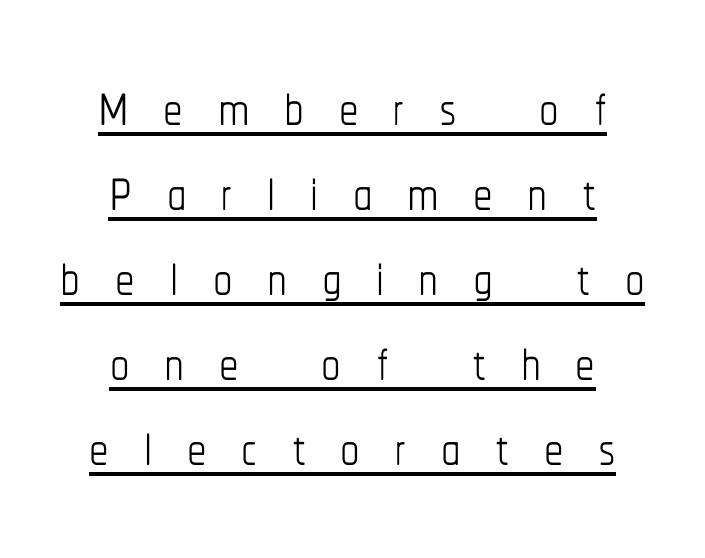
Rows of type sit shoulder to shoulder in the vertical direction. The face used here appears with an underline applied. In terms of letterspacing, this is a distinctly airy, spread setting. No extra ink here — the face is not bold. Varying glyph widths throughout — classic text-font behaviour. Notice how the stems are strictly vertical — no italics here.
